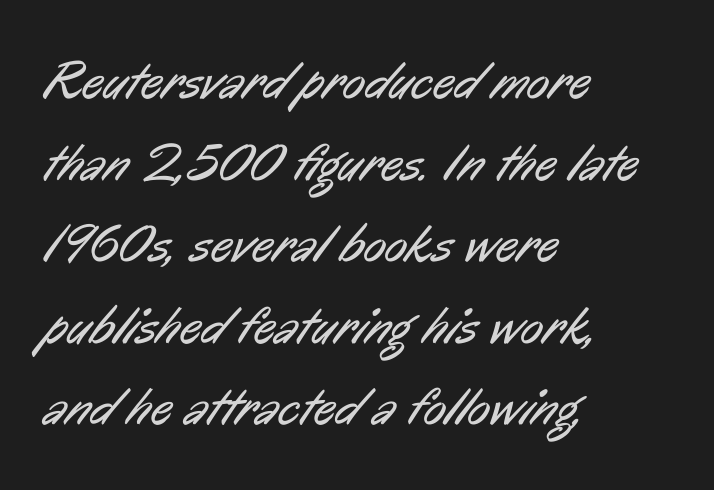
{"serif": "no", "bold": "no", "weight": "regular", "width": "condensed", "stroke_contrast": "low", "x_height": "medium", "monospaced": "no", "underline": "no", "align": "left", "line_spacing": "normal", "line_spacing_ratio": 1.54, "letter_spacing": "normal", "letter_spacing_em": 0.0, "glyph_px": 53}
